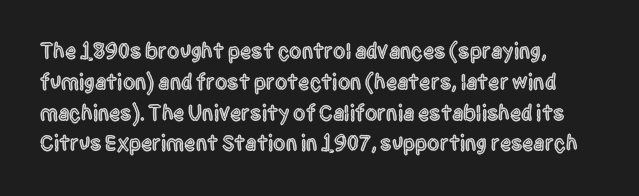
Q: Is the text italic (slanted)? A: No, it is upright.
Q: Is the text underlined? A: No.
Q: Is the spacing between letters normal or unusually wide? A: Normal.
Q: Is the spacing between lines tight, normal or loose? A: Normal.
